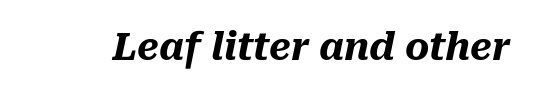
{"italic": "yes", "lean": "right", "slant_degrees": 10, "bold": "yes", "weight": "heavy", "width": "normal", "stroke_contrast": "medium", "x_height": "medium", "monospaced": "no", "underline": "no", "letter_spacing": "normal", "letter_spacing_em": 0.0, "glyph_px": 37}
